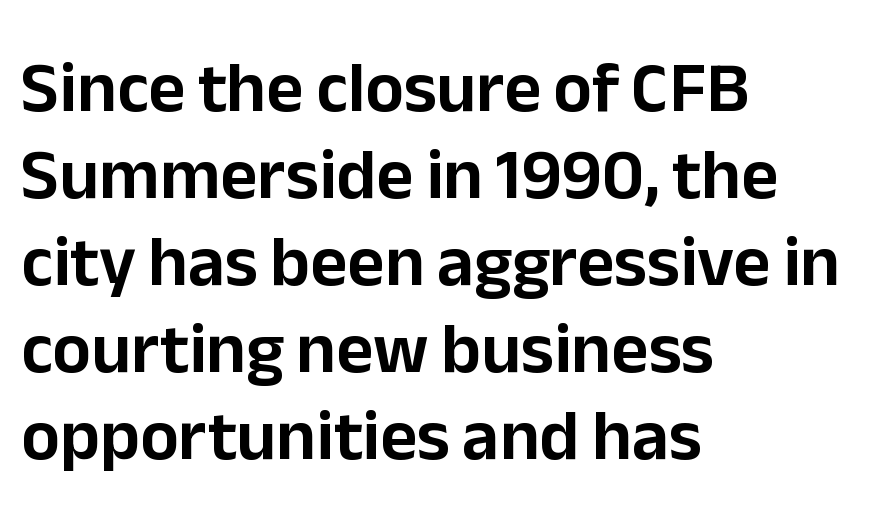
The passage shown is typeset with a sans-serif family. The passage shown is not underscored anywhere. Think of a printed novel: that variable character pitch is what you see here. Nope, not italic — everything's standing straight.
